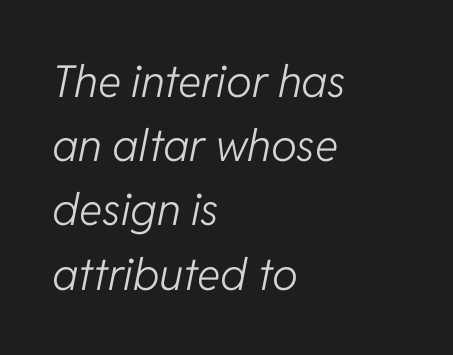
Q: Is the text bold? A: No.
Q: Is the text italic (slanted)? A: Yes, it leans right by about 11 degrees.
Q: Is the text underlined? A: No.
Q: How is the paragraph aligned? A: Left-aligned.
Q: Is the spacing between letters normal or unusually wide? A: Normal.
Q: Is the spacing between lines tight, normal or loose? A: Normal.
Q: Width (condensed, normal, or wide)? A: Normal.
Q: Stroke contrast? A: Low.
Q: x-height? A: Medium.
Q: Monospaced? A: No.
